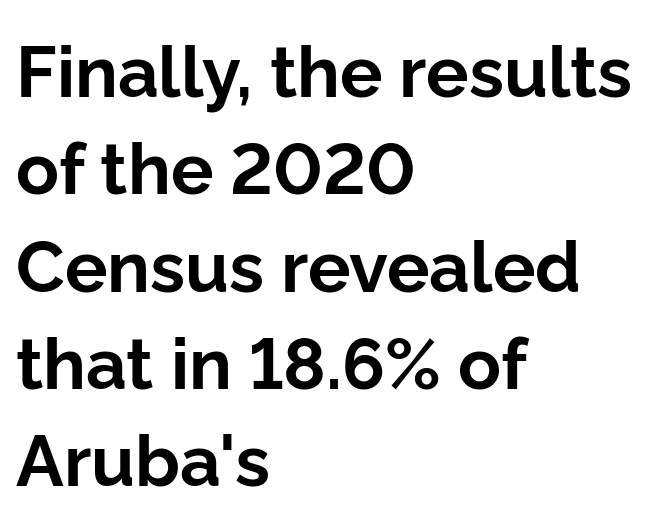
The image shows 71 px bold sans-serif type, upright; set left-aligned, normal line spacing (1.37x), normal letter spacing, not underlined; low stroke contrast and a medium x-height.
